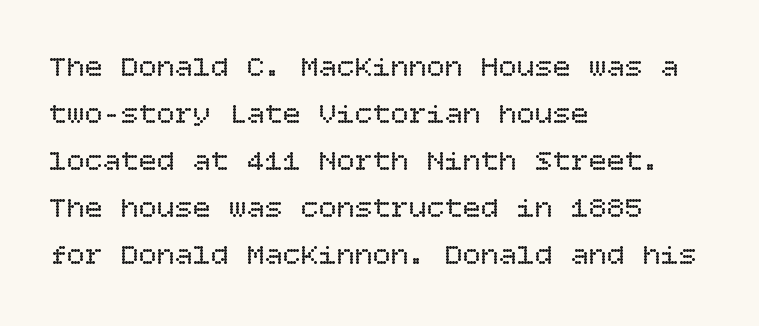
Check the space under the baseline: it is left empty. Notice how the stems are strictly vertical — no italics here. This sample keeps an unexceptional amount of space between lines. The lines are quadded left. Honestly, the letter spacing is just normal — you wouldn't notice it.
